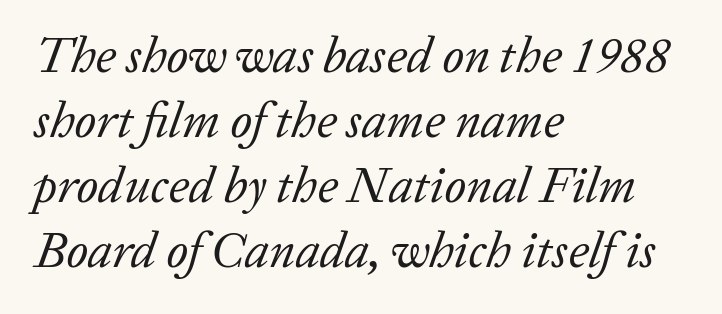
The image shows 50 px regular-weight serif type, italic (leaning right); set left-aligned, normal line spacing (1.3x), normal letter spacing, not underlined; low stroke contrast and a medium x-height.
